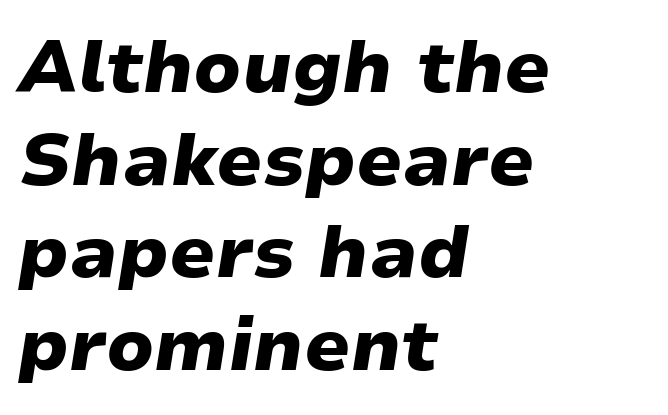
The image shows 73 px heavy, wide type, italic (leaning right); set left-aligned, normal line spacing (1.27x), normal letter spacing, not underlined; low stroke contrast and a medium x-height.
